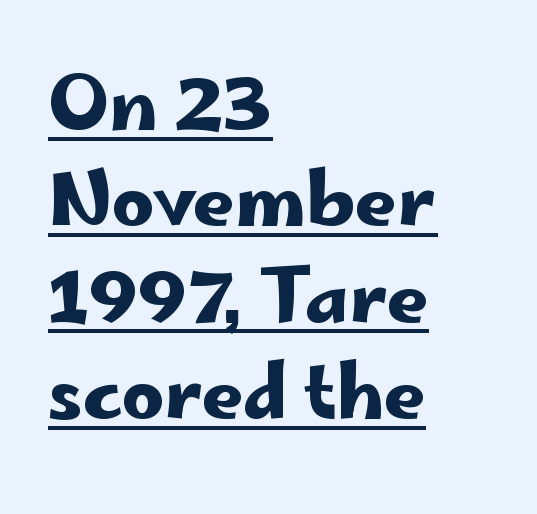
The image shows 73 px wide sans-serif type, upright; set left-aligned, normal line spacing (1.32x), normal letter spacing, underlined; low stroke contrast and a small x-height.
